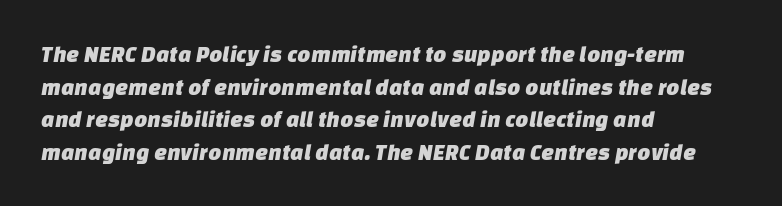
Q: Is the text underlined? A: No.
Q: How is the paragraph aligned? A: Left-aligned.
Q: Is the spacing between letters normal or unusually wide? A: Normal.
Q: Is the spacing between lines tight, normal or loose? A: Normal.
